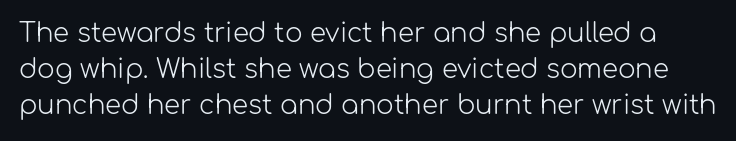
The leading is moderate, giving the passage an even texture. No chunkiness to these letters — they're not bold. Observe the ordinary spacing: letters are neighbours, not strangers. Words float on clear page, feet unadorned. Ordinary non-slanted type is in use.
